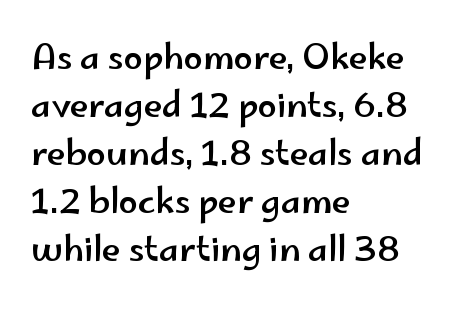
{"serif": "no", "italic": "no", "width": "wide", "stroke_contrast": "low", "x_height": "small", "monospaced": "no", "underline": "no", "align": "left", "line_spacing": "normal", "line_spacing_ratio": 1.41, "letter_spacing": "normal", "letter_spacing_em": 0.0, "glyph_px": 34}
